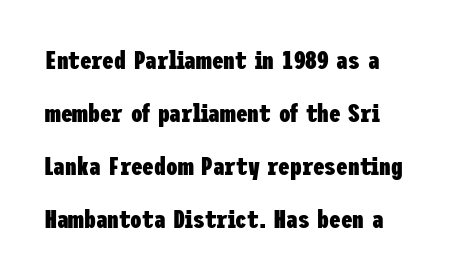
Airy leading. As a designer I'd log this as weight 700, bold. Glance below the letters and you will spot only blank space. You can tell it's not italic because the verticals are truly vertical. A typesetter would call this zero additional tracking.
